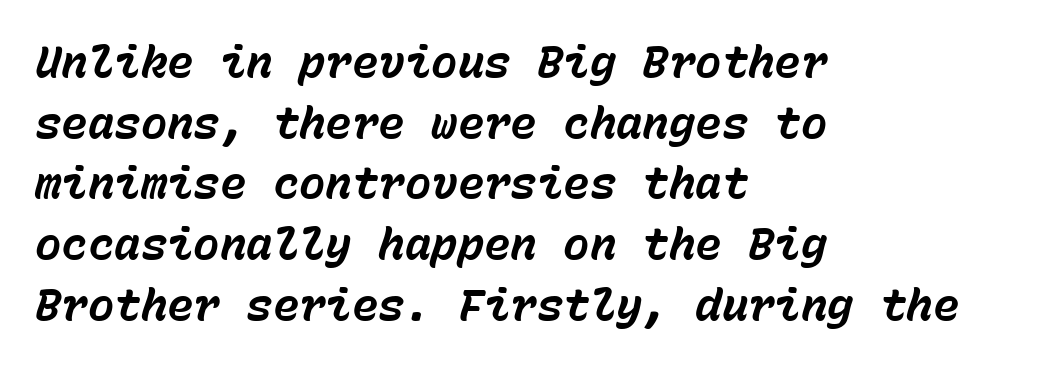
{"italic": "yes", "lean": "right", "slant_degrees": 15, "bold": "yes", "weight": "bold", "width": "normal", "stroke_contrast": "low", "x_height": "medium", "monospaced": "yes", "underline": "no", "align": "left", "line_spacing": "normal", "line_spacing_ratio": 1.38, "letter_spacing": "normal", "letter_spacing_em": 0.0, "glyph_px": 44}
